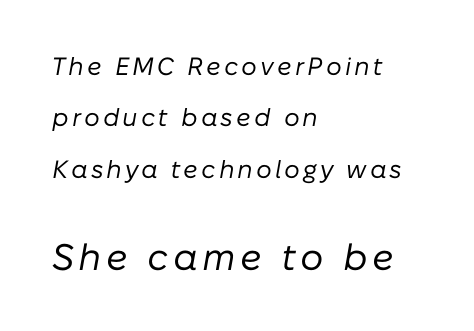
{"italic": "yes", "lean": "right", "slant_degrees": 10, "bold": "no", "weight": "regular", "width": "normal", "stroke_contrast": "low", "x_height": "medium", "monospaced": "no", "underline": "no", "align": "left", "line_spacing": "loose", "line_spacing_ratio": 2.06, "larger_block": "second", "size_ratio": 1.48, "glyph_px": 37}
